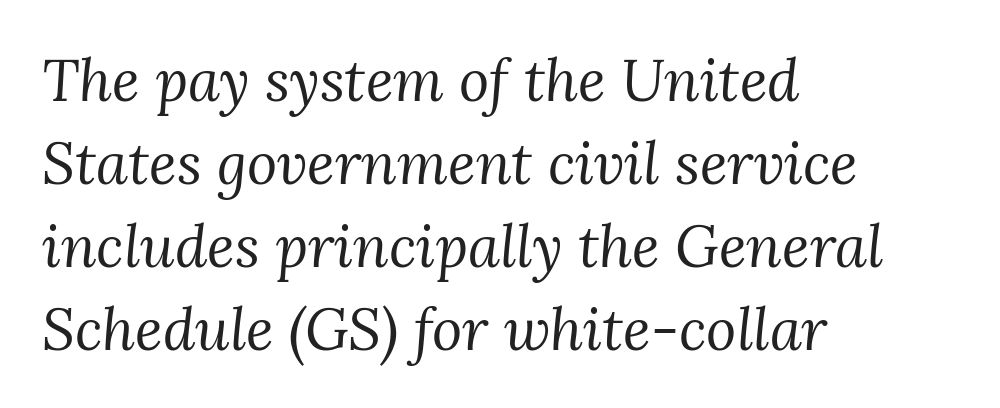
The image shows 58 px regular-weight serif type, italic (leaning right); set left-aligned, normal line spacing (1.43x), normal letter spacing, not underlined; medium stroke contrast and a medium x-height.
